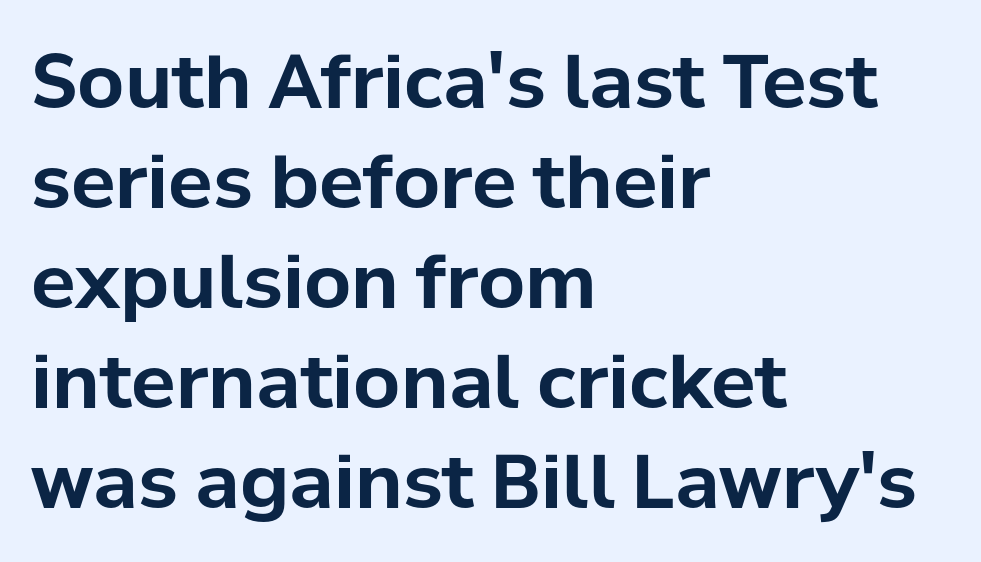
Character widths vary here, with narrow letters taking less room than wide ones. This rendering leaves character spacing at its baseline value. The string is rendered with underlining switched off. Every character sits straight up, as roman type does. The letters carry no serifs — their stems end cleanly without finishing strokes.
